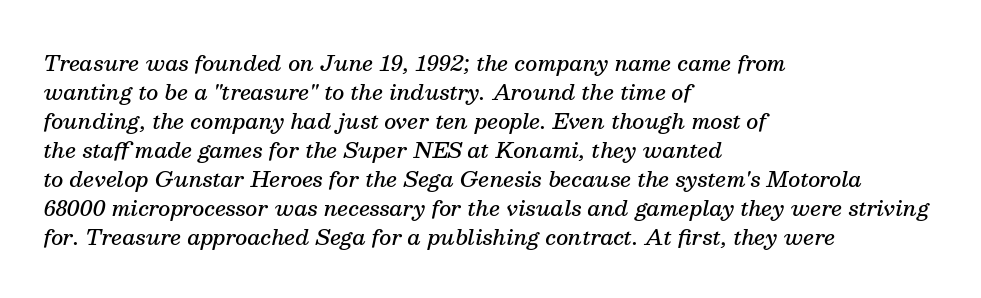
{"italic": "yes", "lean": "right", "slant_degrees": 13, "bold": "semi", "underline": "no", "align": "left", "line_spacing": "normal", "line_spacing_ratio": 1.38, "letter_spacing": "normal", "letter_spacing_em": 0.0, "glyph_px": 21}
